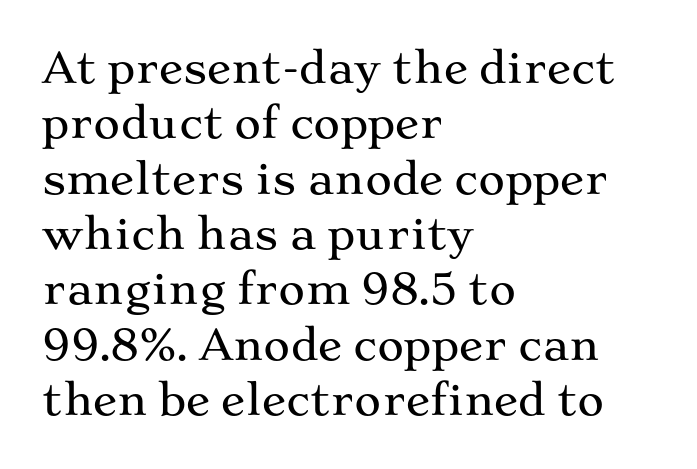
When letters stand straight like this, we call the style roman or upright. Casual observation: everything's shoved over to the left. A typesetter would label this face a serif. Does extra space separate the letters? No, they use regular spacing.
